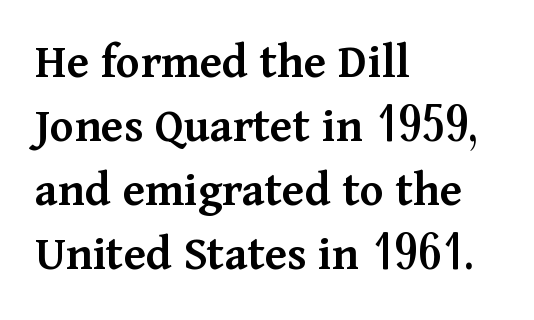
Q: Is the text bold? A: Semi-bold.
Q: Is the text italic (slanted)? A: No, it is upright.
Q: Is the typeface a serif or a sans-serif typeface? A: Serif.
Q: Is the text underlined? A: No.
Q: How is the paragraph aligned? A: Left-aligned.
Q: Is the spacing between letters normal or unusually wide? A: Normal.
Q: Is the spacing between lines tight, normal or loose? A: Normal.
Q: Width (condensed, normal, or wide)? A: Normal.
Q: Stroke contrast? A: Medium.
Q: x-height? A: Medium.
Q: Monospaced? A: No.
